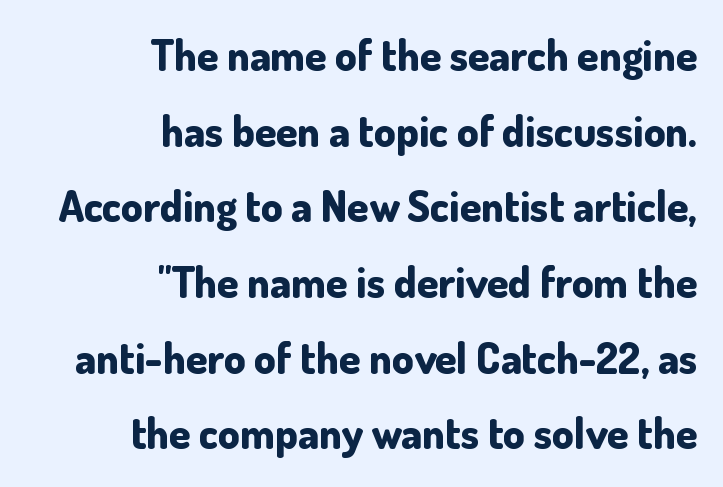
This sample has the flowing, uneven cadence of proportional lettering. Classification — sans serif. As a designer I'd log this as weight 700, bold. The rag falls on the left side of this text block. Honestly, there is no underline to notice here at all.
